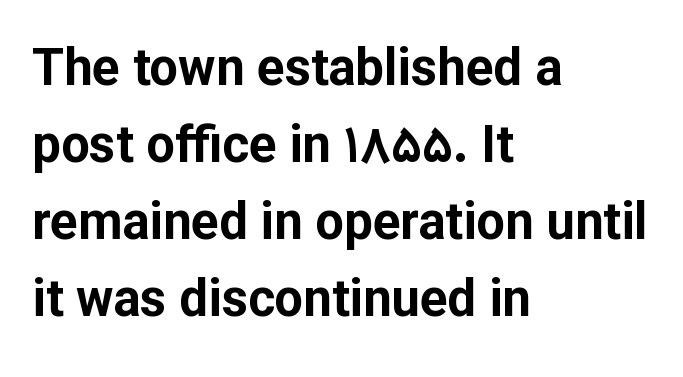
The image shows 51 px bold sans-serif type, upright; set left-aligned, normal line spacing (1.51x), normal letter spacing, not underlined; low stroke contrast and a medium x-height.
